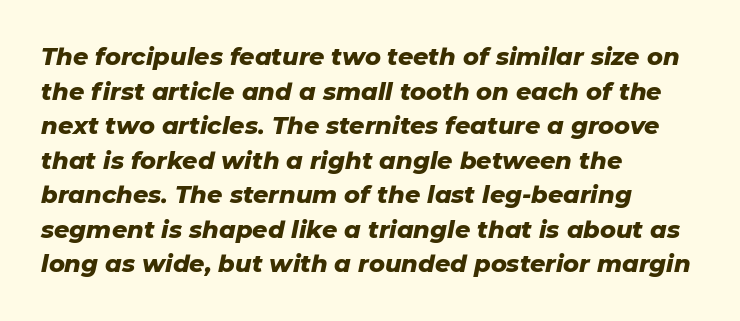
The vertical gap from one line to the next is medium. This sample uses plain, unmodified letter spacing. If you drew a line through each stem, it would be angled. The compositor pushed each line to the left boundary.
